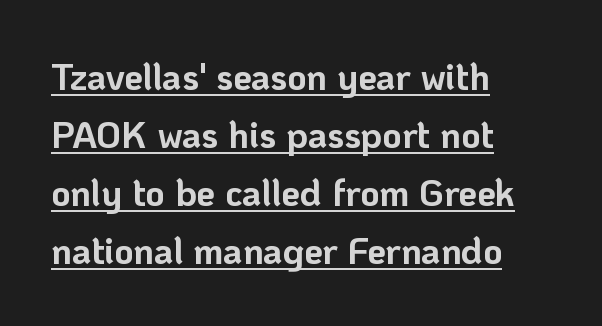
{"serif": "no", "italic": "no", "bold": "yes", "weight": "bold", "width": "normal", "stroke_contrast": "low", "x_height": "medium", "monospaced": "no", "underline": "yes", "align": "left", "line_spacing": "normal", "line_spacing_ratio": 1.57, "letter_spacing": "normal", "letter_spacing_em": 0.0, "glyph_px": 37}
